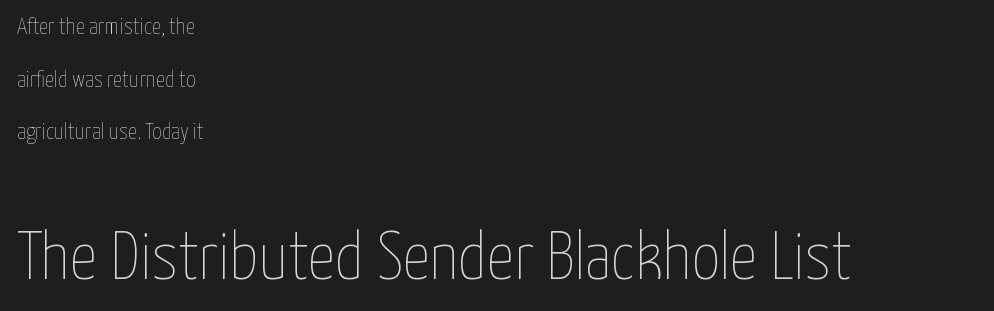
The image shows 68 px thin, condensed type, upright; set left-aligned, loose line spacing (2.29x), normal letter spacing, not underlined; the second (bottom) block is 2.96x larger; low stroke contrast and a medium x-height.
